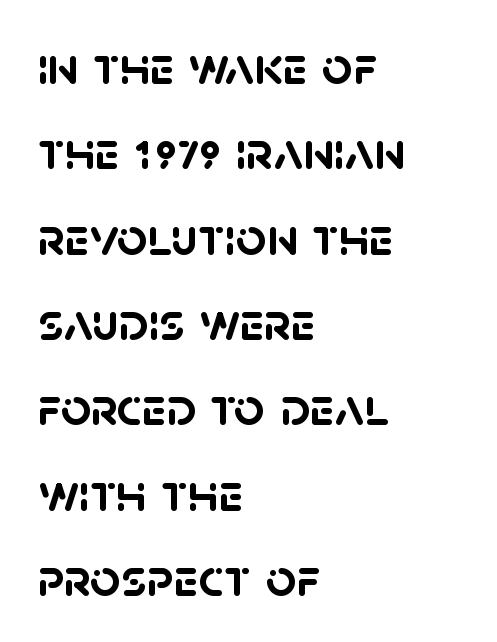
Q: Is the text bold? A: Yes.
Q: Is the typeface a serif or a sans-serif typeface? A: Sans-serif.
Q: Is the text underlined? A: No.
Q: How is the paragraph aligned? A: Left-aligned.
Q: Is the spacing between letters normal or unusually wide? A: Normal.
Q: Is the spacing between lines tight, normal or loose? A: Normal.
Q: Width (condensed, normal, or wide)? A: Normal.
Q: Stroke contrast? A: Low.
Q: x-height? A: Large.
Q: Monospaced? A: No.
